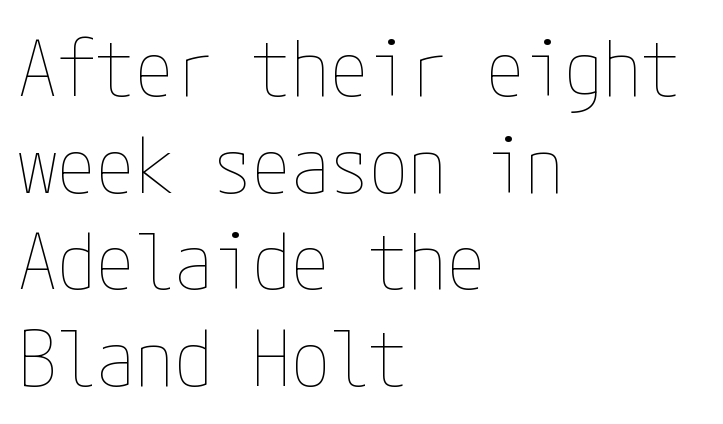
The rag falls on the right side of this text block. The horizontal fit of the characters is conventional and even. The zone under the glyphs is completely vacant. The weight would be labelled regular, book, light, or lighter still.
